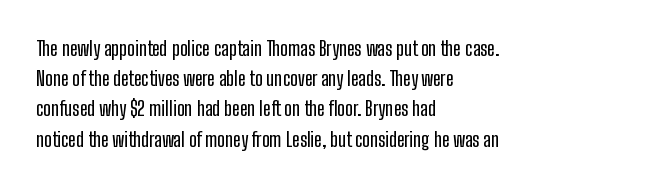
Q: Is the text italic (slanted)? A: No, it is upright.
Q: Is the text underlined? A: No.
Q: How is the paragraph aligned? A: Left-aligned.
Q: Is the spacing between letters normal or unusually wide? A: Normal.
Q: Is the spacing between lines tight, normal or loose? A: Normal.
